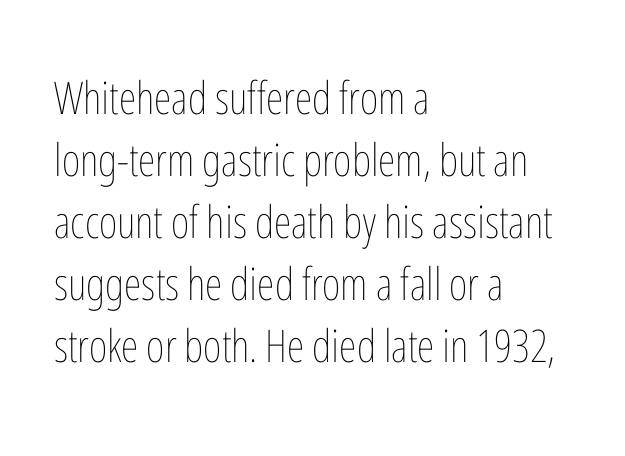
Q: Is the text bold? A: No.
Q: Is the text italic (slanted)? A: No, it is upright.
Q: Is the text underlined? A: No.
Q: How is the paragraph aligned? A: Left-aligned.
Q: Is the spacing between letters normal or unusually wide? A: Normal.
Q: Is the spacing between lines tight, normal or loose? A: Normal.
Q: Width (condensed, normal, or wide)? A: Condensed.
Q: Stroke contrast? A: Low.
Q: x-height? A: Medium.
Q: Monospaced? A: No.
